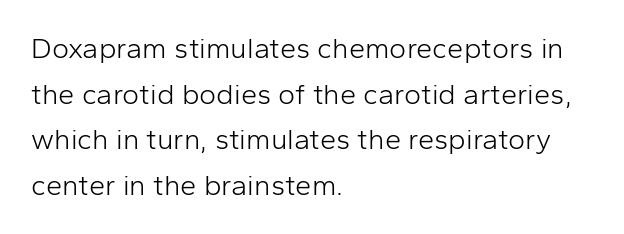
Q: Is the text bold? A: No.
Q: Is the text italic (slanted)? A: No, it is upright.
Q: Is the typeface a serif or a sans-serif typeface? A: Sans-serif.
Q: Is the text underlined? A: No.
Q: How is the paragraph aligned? A: Left-aligned.
Q: Is the spacing between letters normal or unusually wide? A: Normal.
Q: Is the spacing between lines tight, normal or loose? A: Normal.
Q: Width (condensed, normal, or wide)? A: Normal.
Q: Stroke contrast? A: Low.
Q: x-height? A: Medium.
Q: Monospaced? A: No.
